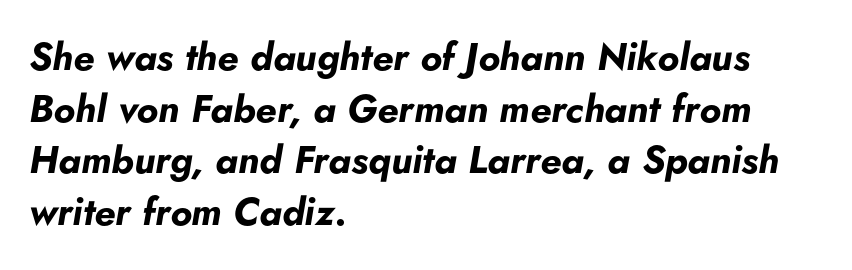
Here the designer chose a conventional face with non-uniform glyph widths. How are the letters spaced? Ordinarily, with no added tracking. Bold? Absolutely — the strokes are thick and heavy. Rendered with sloped, italic letterforms. What's the leading like? Ordinary, nothing unusual. The paragraph has a hard left edge and a soft right edge.
